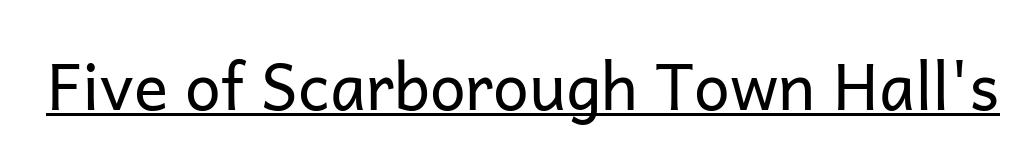
Q: Is the text bold? A: No.
Q: Is the text italic (slanted)? A: No, it is upright.
Q: Is the typeface a serif or a sans-serif typeface? A: Sans-serif.
Q: Is the text underlined? A: Yes.
Q: Is the spacing between letters normal or unusually wide? A: Normal.
Q: Width (condensed, normal, or wide)? A: Normal.
Q: Stroke contrast? A: Low.
Q: x-height? A: Medium.
Q: Monospaced? A: No.
